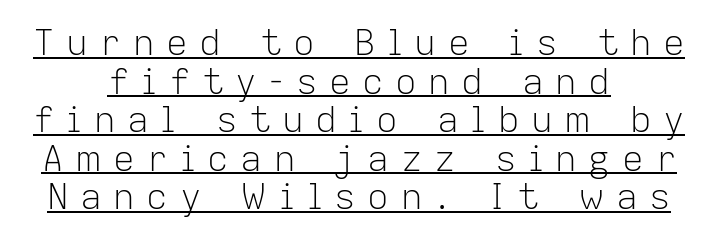
{"serif": "no", "italic": "no", "bold": "no", "weight": "light", "width": "normal", "stroke_contrast": "low", "x_height": "medium", "monospaced": "no", "underline": "yes", "align": "center", "line_spacing": "tight", "line_spacing_ratio": 1.07, "letter_spacing": "wide", "letter_spacing_em": 0.32, "glyph_px": 36}
